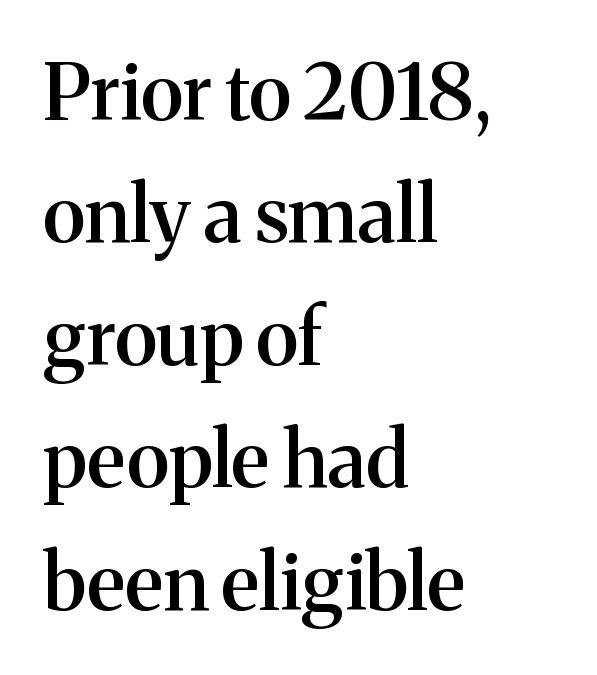
{"serif": "yes", "italic": "no", "bold": "semi", "weight": "semibold", "width": "normal", "stroke_contrast": "medium", "x_height": "medium", "monospaced": "no", "underline": "no", "align": "left", "line_spacing": "normal", "line_spacing_ratio": 1.57, "letter_spacing": "normal", "letter_spacing_em": 0.0, "glyph_px": 78}
